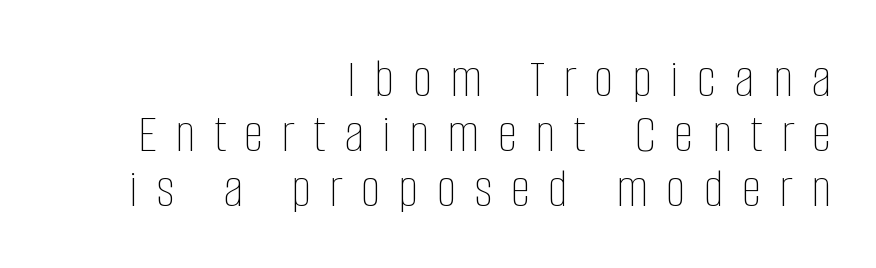
Does extra space separate the letters? Yes, quite a lot of it. Just letters on the line, the space beneath them empty. Italic: no, the glyphs are upright roman. Caption: multi-line text, flush right, ragged left. The rendering uses natural spacing where letterforms have individual widths. Interline gaps are noticeably narrow in this sample.
